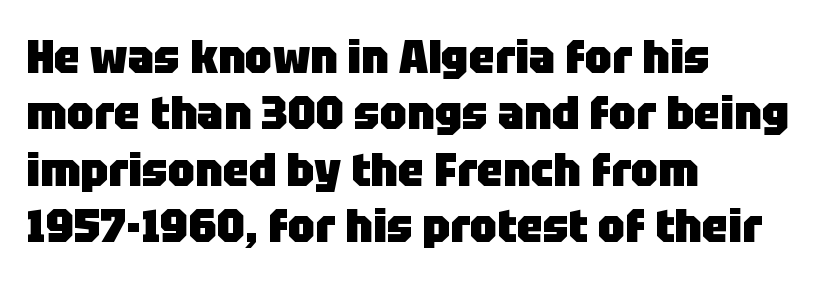
Nothing unusual about the tracking: characters are spaced as the font intends. This rendering uses left alignment, leaving the right contour irregular. Do the characters align in a grid? No, the font is proportional. Check under the words: just untouched page.
